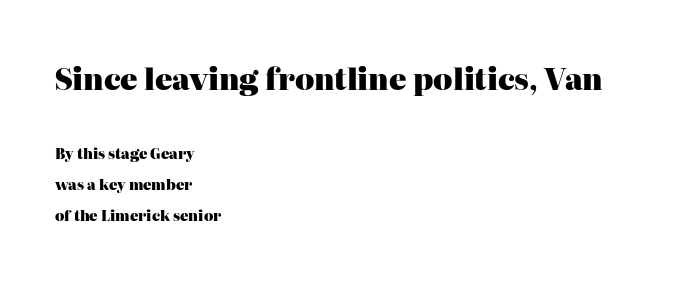
Q: Is the text bold? A: Yes.
Q: Is the text italic (slanted)? A: No, it is upright.
Q: Is the typeface a serif or a sans-serif typeface? A: Serif.
Q: Is the text underlined? A: No.
Q: How is the paragraph aligned? A: Left-aligned.
Q: Is the spacing between letters normal or unusually wide? A: Normal.
Q: Is the spacing between lines tight, normal or loose? A: Loose.
Q: Which block of text is set in a larger size, the first (top) or the second (bottom)? A: The first (top) one.
Q: Width (condensed, normal, or wide)? A: Normal.
Q: Stroke contrast? A: High.
Q: x-height? A: Medium.
Q: Monospaced? A: No.
